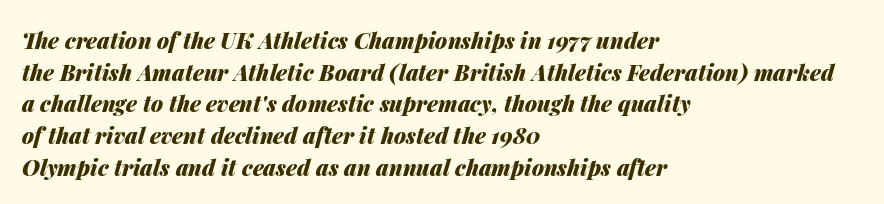
The image shows 22 px bold type, italic (leaning right); set left-aligned, normal line spacing (1.44x), normal letter spacing, not underlined.
